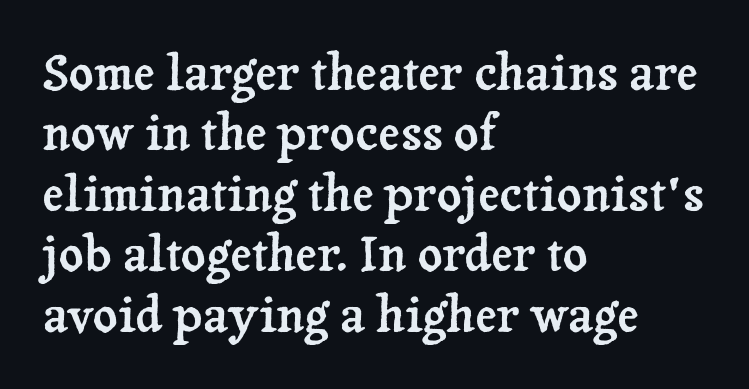
{"serif": "yes", "italic": "no", "width": "normal", "stroke_contrast": "low", "x_height": "medium", "monospaced": "no", "underline": "no", "align": "left", "line_spacing": "normal", "line_spacing_ratio": 1.26, "letter_spacing": "normal", "letter_spacing_em": 0.0, "glyph_px": 48}
